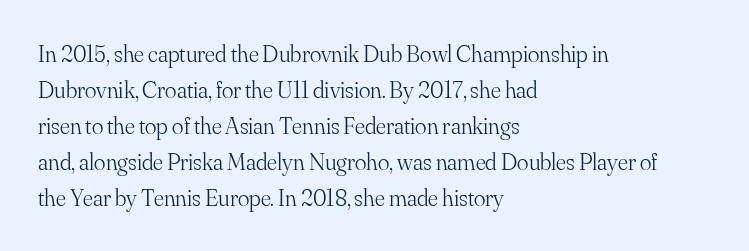
The image shows 24 px text type, upright; set left-aligned, normal line spacing (1.5x), normal letter spacing, not underlined.
